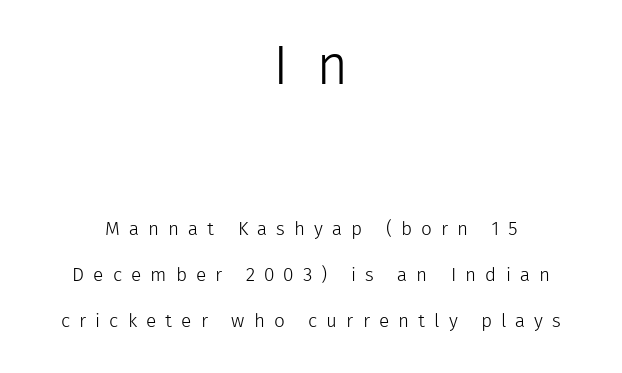
Q: Is the text bold? A: No.
Q: Is the text italic (slanted)? A: No, it is upright.
Q: Is the typeface a serif or a sans-serif typeface? A: Sans-serif.
Q: Is the text underlined? A: No.
Q: How is the paragraph aligned? A: Centered.
Q: Is the spacing between letters normal or unusually wide? A: Unusually wide.
Q: Is the spacing between lines tight, normal or loose? A: Loose.
Q: Which block of text is set in a larger size, the first (top) or the second (bottom)? A: The first (top) one.
Q: Width (condensed, normal, or wide)? A: Normal.
Q: Stroke contrast? A: Low.
Q: x-height? A: Medium.
Q: Monospaced? A: No.
